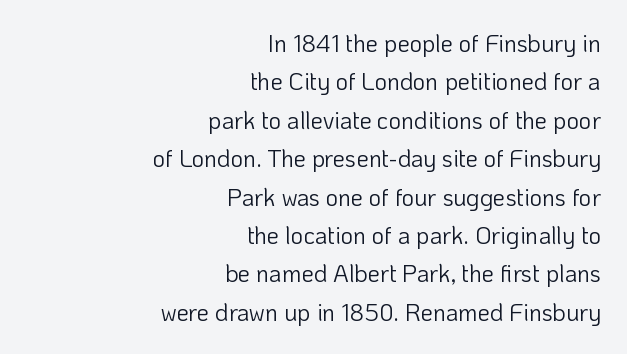
The designer left line spacing at the default. If you drew a ruler down the right edge, every line would touch it. Bare-footed words on every line. A quiet, ordinary-to-light weight characterises the typeface. The lettering holds an erect, upright posture throughout.
